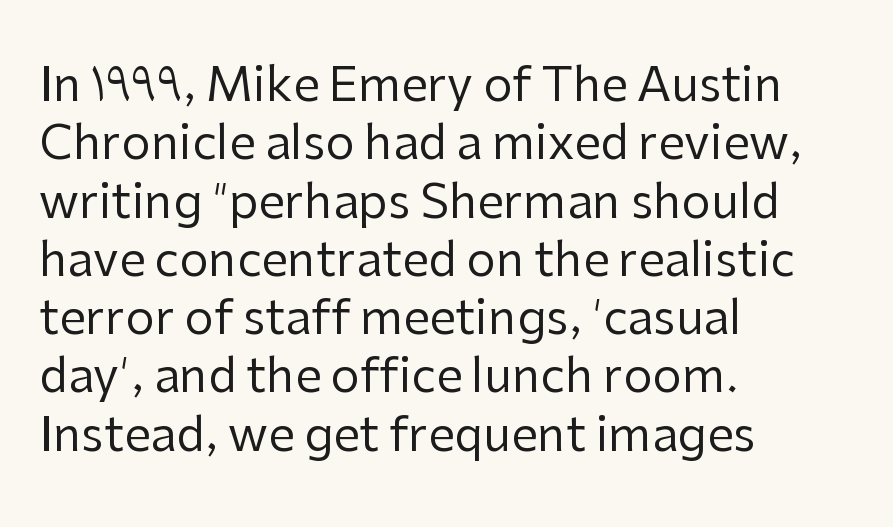
{"serif": "no", "italic": "no", "bold": "no", "weight": "regular", "width": "normal", "stroke_contrast": "low", "x_height": "medium", "monospaced": "no", "underline": "no", "align": "left", "line_spacing_ratio": 1.24, "letter_spacing": "normal", "letter_spacing_em": 0.0, "glyph_px": 47}
